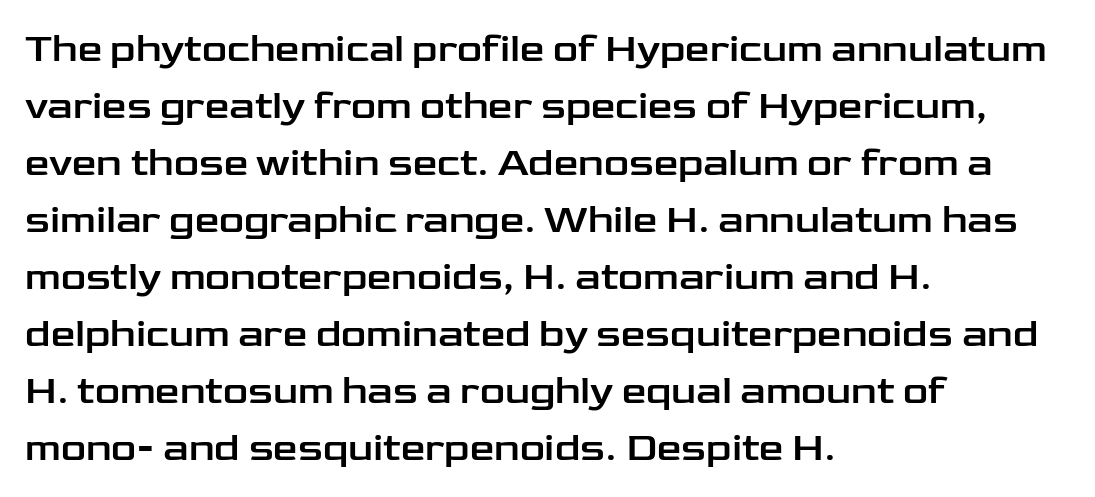
Q: Is the text italic (slanted)? A: No, it is upright.
Q: Is the typeface a serif or a sans-serif typeface? A: Sans-serif.
Q: Is the text underlined? A: No.
Q: How is the paragraph aligned? A: Left-aligned.
Q: Is the spacing between letters normal or unusually wide? A: Normal.
Q: Is the spacing between lines tight, normal or loose? A: Normal.
Q: Width (condensed, normal, or wide)? A: Wide.
Q: Stroke contrast? A: Low.
Q: x-height? A: Medium.
Q: Monospaced? A: No.
